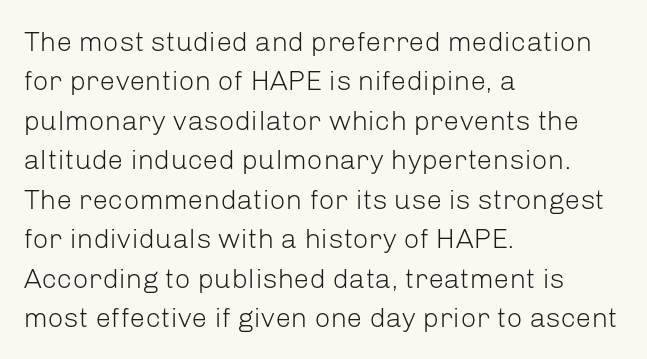
Do the characters align in a grid? No, the font is proportional. Unmarked baselines from the first word to the last. The face looks like a standard text weight, possibly lighter. Does the copy run flush right? No — it runs flush left.
